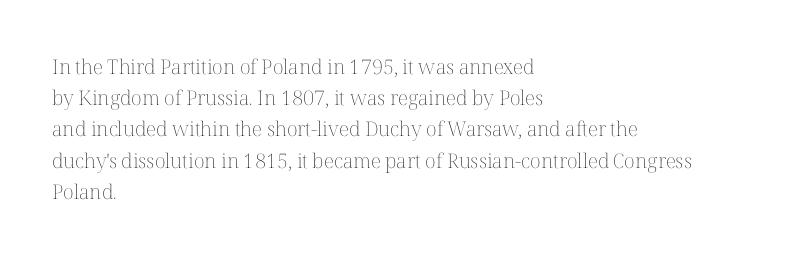
The image shows 20 px text type, upright; set left-aligned, normal line spacing (1.56x), normal letter spacing, not underlined.
